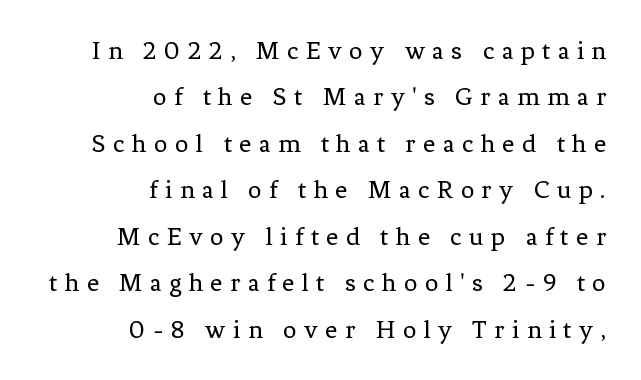
{"italic": "no", "bold": "no", "underline": "no", "align": "right", "line_spacing_ratio": 1.72, "letter_spacing": "wide", "letter_spacing_em": 0.27, "glyph_px": 27}
